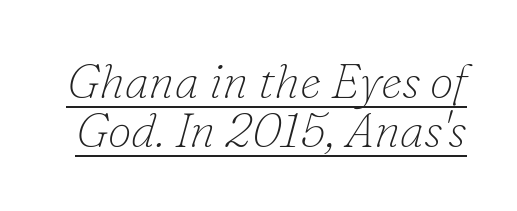
The rendering shows small feet on the letterforms — a serif design. Is this a fixed-width face? No — the glyphs have proportional, varying widths. Observe the lean: these are italic letterforms. Is the letter spacing exaggerated? No — it looks like the ordinary default.
